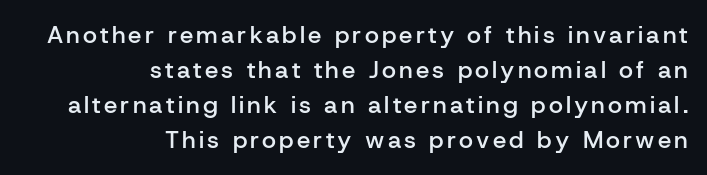
Q: Is the text bold? A: Semi-bold.
Q: Is the text italic (slanted)? A: No, it is upright.
Q: Is the text underlined? A: No.
Q: How is the paragraph aligned? A: Right-aligned.
Q: Is the spacing between lines tight, normal or loose? A: Normal.
